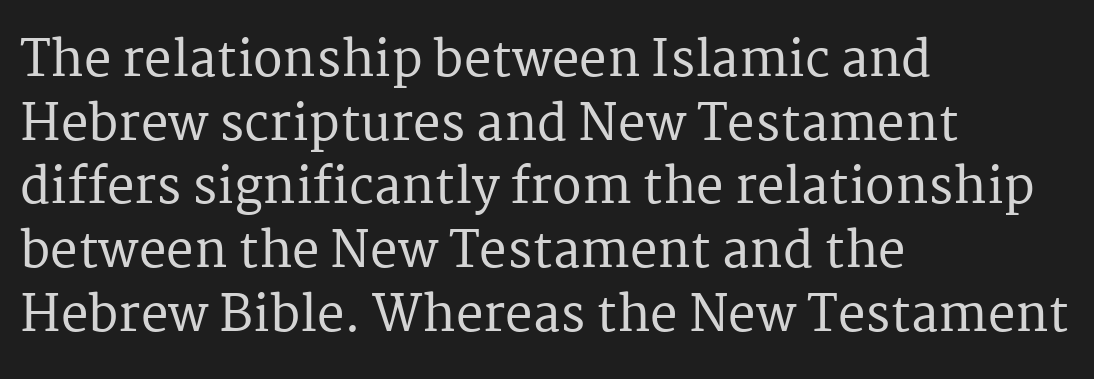
Q: Is the text italic (slanted)? A: No, it is upright.
Q: Is the typeface a serif or a sans-serif typeface? A: Serif.
Q: Is the text underlined? A: No.
Q: How is the paragraph aligned? A: Left-aligned.
Q: Is the spacing between letters normal or unusually wide? A: Normal.
Q: Is the spacing between lines tight, normal or loose? A: Normal.
Q: Width (condensed, normal, or wide)? A: Normal.
Q: Stroke contrast? A: Medium.
Q: x-height? A: Medium.
Q: Monospaced? A: No.
